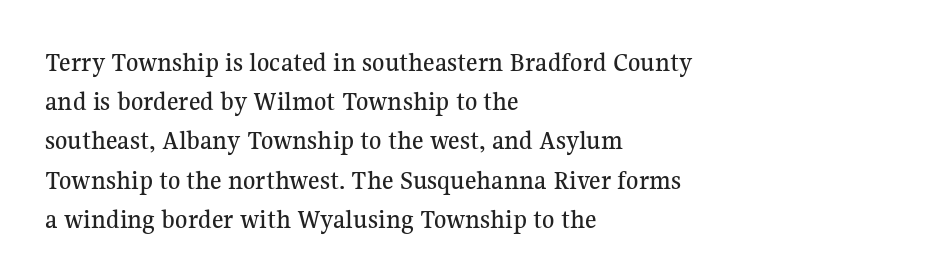
Q: Is the text italic (slanted)? A: No, it is upright.
Q: Is the typeface a serif or a sans-serif typeface? A: Serif.
Q: Is the text underlined? A: No.
Q: How is the paragraph aligned? A: Left-aligned.
Q: Is the spacing between letters normal or unusually wide? A: Normal.
Q: Is the spacing between lines tight, normal or loose? A: Normal.
Q: Width (condensed, normal, or wide)? A: Normal.
Q: Stroke contrast? A: Medium.
Q: x-height? A: Medium.
Q: Monospaced? A: No.
